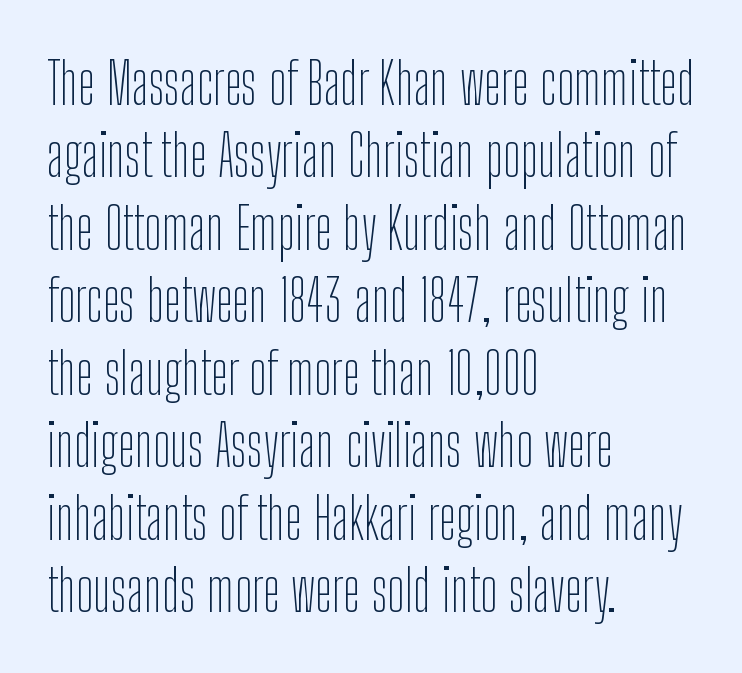
The image shows 58 px thin, condensed sans-serif type, upright; set left-aligned, normal line spacing (1.25x), normal letter spacing, not underlined; low stroke contrast and a medium x-height.
